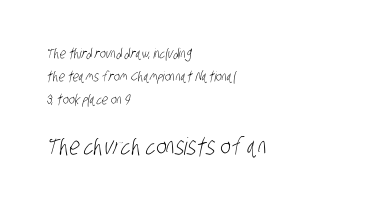
{"bold": "no", "underline": "no", "align": "left", "line_spacing": "normal", "line_spacing_ratio": 1.64, "letter_spacing": "normal", "letter_spacing_em": 0.0, "larger_block": "second", "size_ratio": 1.71, "glyph_px": 24}
